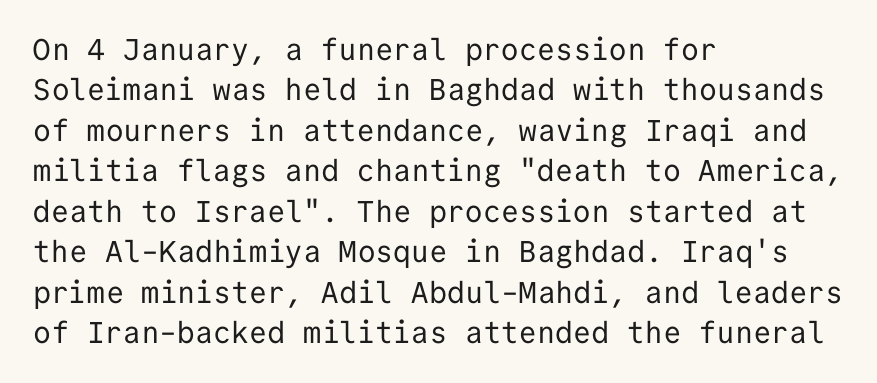
{"serif": "no", "italic": "no", "bold": "no", "weight": "regular", "width": "normal", "stroke_contrast": "low", "x_height": "medium", "monospaced": "yes", "underline": "no", "align": "left", "line_spacing": "normal", "line_spacing_ratio": 1.35, "letter_spacing": "normal", "letter_spacing_em": 0.0, "glyph_px": 30}
